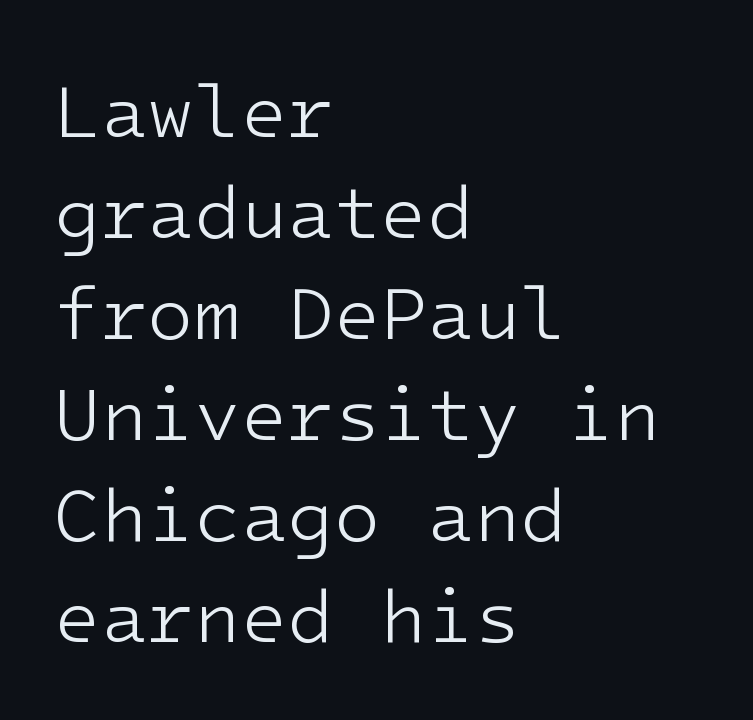
{"serif": "no", "italic": "no", "bold": "no", "weight": "light", "width": "normal", "stroke_contrast": "low", "x_height": "medium", "underline": "no", "align": "left", "line_spacing": "normal", "line_spacing_ratio": 1.33, "letter_spacing": "normal", "letter_spacing_em": 0.0, "glyph_px": 76}
